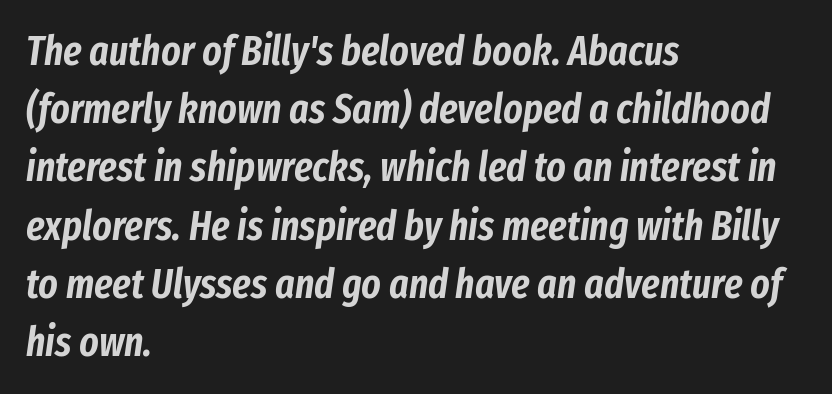
Each new line begins a customary step beneath the previous one. This is oblique type, the kind used for emphasis or titles. The zone under the glyphs is completely vacant. Think of a printed novel: that variable character pitch is what you see here. Does extra space separate the letters? No, they use regular spacing. The text block is weighted toward the left margin, trailing off unevenly rightward.
